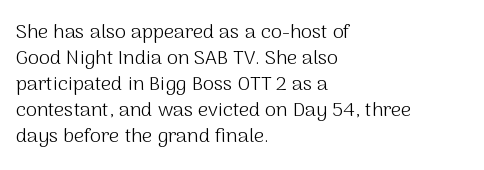
Where is the straight margin? On the left. This sample keeps an unexceptional amount of space between lines. The typesetting does not lean heavy: it is not bold. The gaps between neighbouring characters are ordinary and unremarkable. A clean baseline with only descenders dipping below it.
